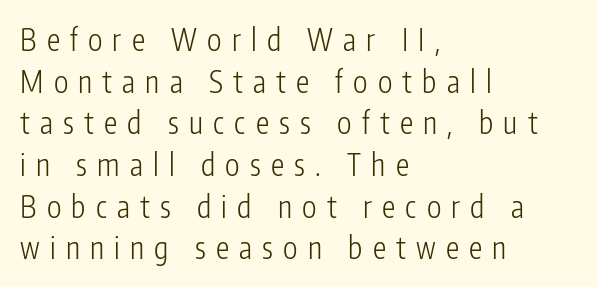
{"serif": "no", "italic": "no", "bold": "no", "weight": "light", "width": "condensed", "stroke_contrast": "low", "x_height": "medium", "monospaced": "no", "underline": "no", "align": "left", "line_spacing": "normal", "line_spacing_ratio": 1.39, "letter_spacing": "wide", "letter_spacing_em": 0.34, "glyph_px": 30}
